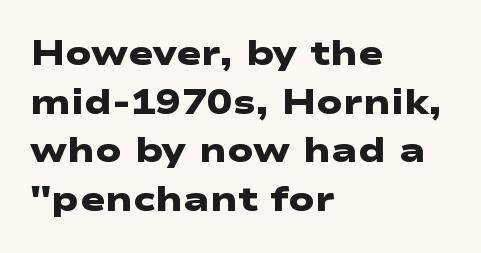
The rows are spaced the way most documents space them. Honestly, the letter spacing is just normal — you wouldn't notice it. The face used here is proportionally spaced, like ordinary book or web type. The area under the type is left untouched. The passage shown is typeset with a sans-serif family. The letters are bold, with thick, heavy strokes.
